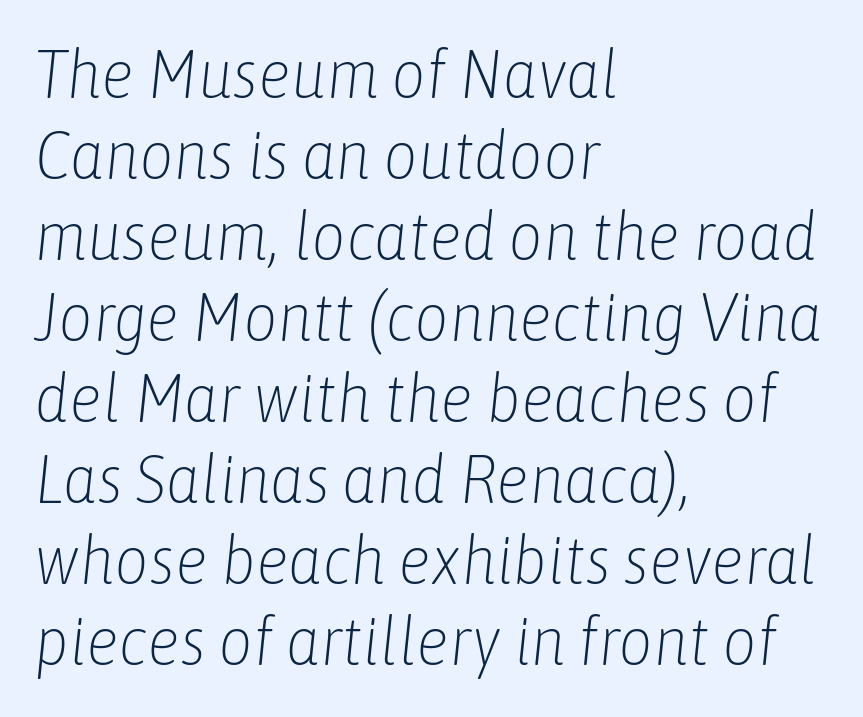
The image shows 67 px light, condensed type, italic (leaning right); set left-aligned, line spacing 1.21x, normal letter spacing, not underlined; low stroke contrast and a medium x-height.
